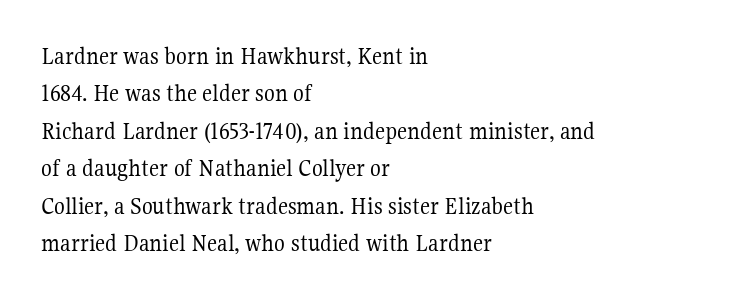
The image shows 25 px text type, upright; set left-aligned, normal line spacing (1.5x), normal letter spacing, not underlined.
